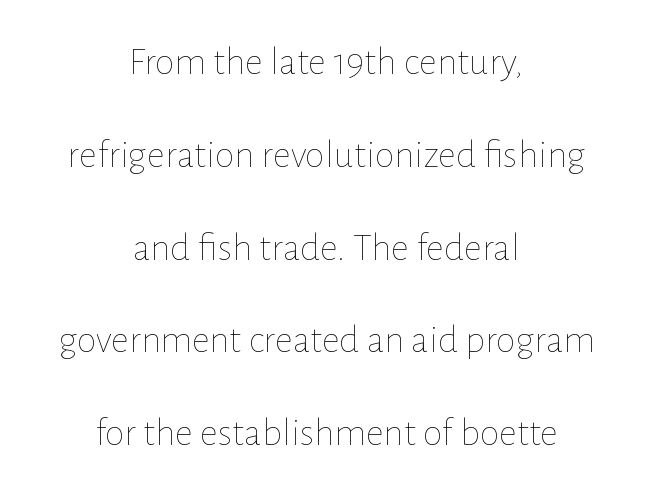
The strip under each line holds only bare page. The lines in this sample share a center point and differ in where they start and stop. Is there any slant? The stems are plumb. Does extra space separate the letters? No, they use regular spacing. The font is comparable to plain body text, perhaps lighter.
